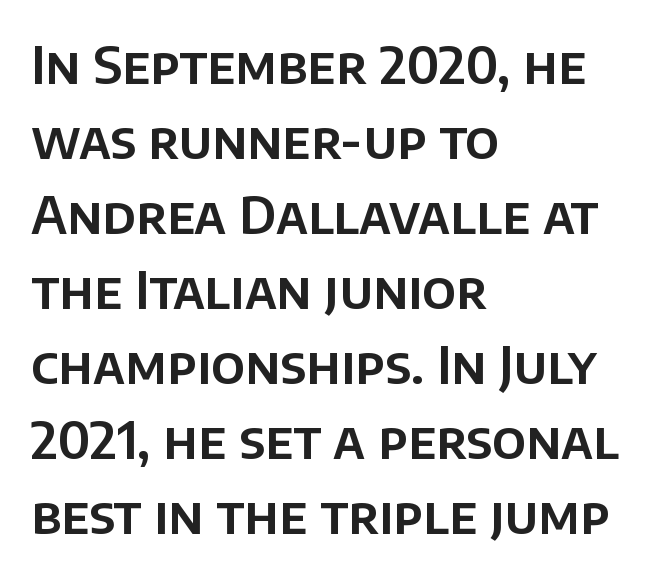
{"serif": "no", "italic": "no", "width": "normal", "stroke_contrast": "low", "x_height": "large", "monospaced": "no", "underline": "no", "align": "left", "line_spacing": "normal", "line_spacing_ratio": 1.47, "letter_spacing": "normal", "letter_spacing_em": 0.0, "glyph_px": 51}
